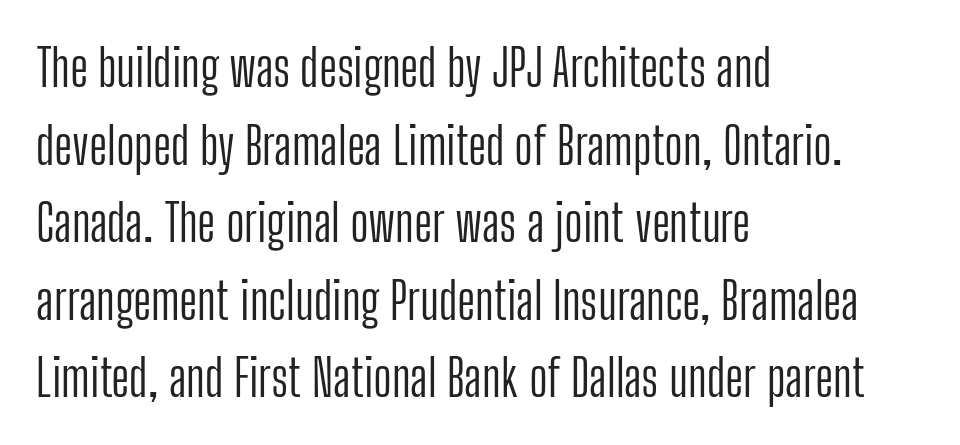
The glyphs are unaccompanied by any horizontal stroke below them. Notice how descenders clear the ascenders below comfortably — that's standard leading. Horizontal alignment here is leftward, the default for most running prose. Spacing between characters is what you'd get straight out of the box. Are there feet on the stems? There aren't — it's a sans. Character widths vary here, with narrow letters taking less room than wide ones.
